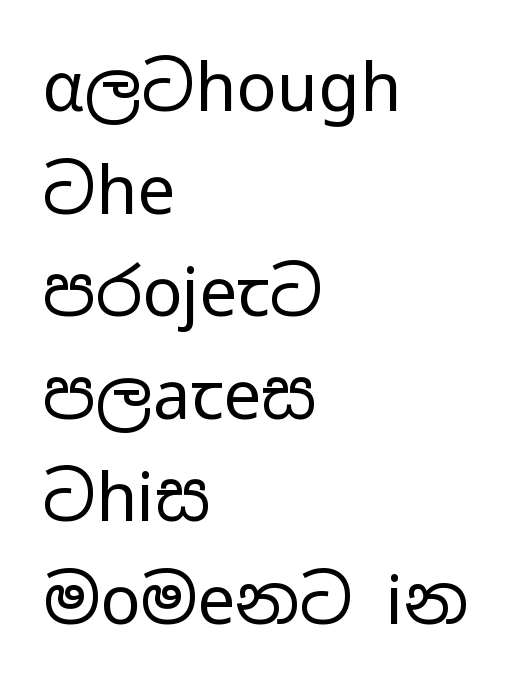
The image shows 67 px regular-weight, wide sans-serif type, upright; set left-aligned, normal line spacing (1.53x), normal letter spacing, not underlined; low stroke contrast and a medium x-height.
